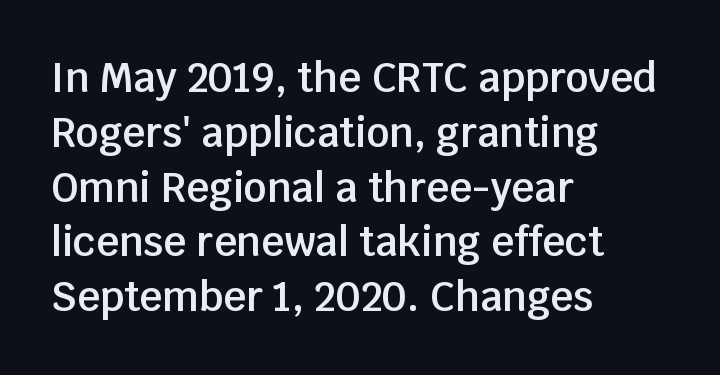
{"serif": "no", "italic": "no", "bold": "semi", "weight": "semibold", "width": "normal", "stroke_contrast": "low", "x_height": "large", "monospaced": "no", "underline": "no", "align": "left", "line_spacing": "normal", "line_spacing_ratio": 1.37, "letter_spacing": "normal", "letter_spacing_em": 0.0, "glyph_px": 40}
